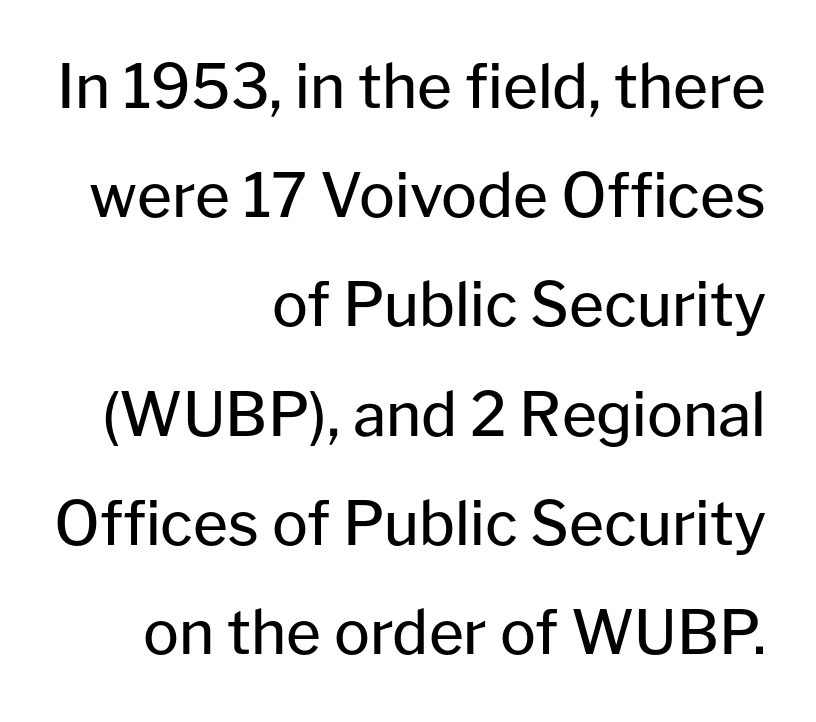
Q: Is the text bold? A: No.
Q: Is the text italic (slanted)? A: No, it is upright.
Q: Is the typeface a serif or a sans-serif typeface? A: Sans-serif.
Q: Is the text underlined? A: No.
Q: How is the paragraph aligned? A: Right-aligned.
Q: Is the spacing between letters normal or unusually wide? A: Normal.
Q: Width (condensed, normal, or wide)? A: Normal.
Q: Stroke contrast? A: Low.
Q: x-height? A: Medium.
Q: Monospaced? A: No.
